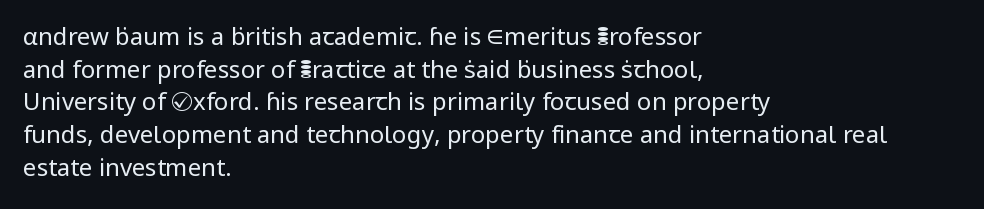
The image shows 24 px text type, upright; set left-aligned, normal line spacing (1.36x), normal letter spacing, not underlined.
